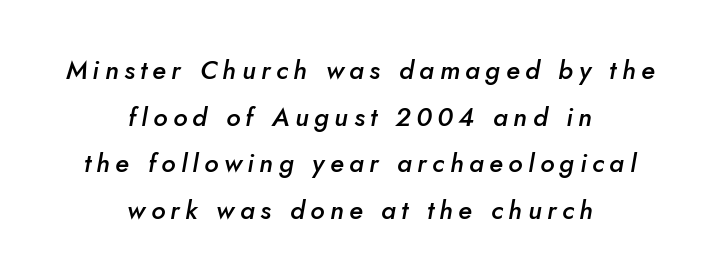
Q: Is the text bold? A: Semi-bold.
Q: Is the text italic (slanted)? A: Yes, it leans right by about 5 degrees.
Q: Is the text underlined? A: No.
Q: How is the paragraph aligned? A: Centered.
Q: Is the spacing between letters normal or unusually wide? A: Unusually wide.
